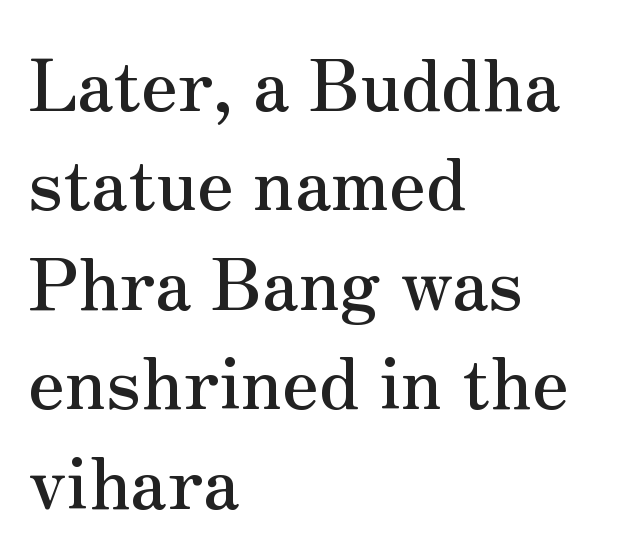
{"serif": "yes", "italic": "no", "width": "normal", "stroke_contrast": "medium", "x_height": "small", "monospaced": "no", "underline": "no", "align": "left", "line_spacing": "normal", "line_spacing_ratio": 1.4, "letter_spacing": "normal", "letter_spacing_em": 0.0, "glyph_px": 71}
